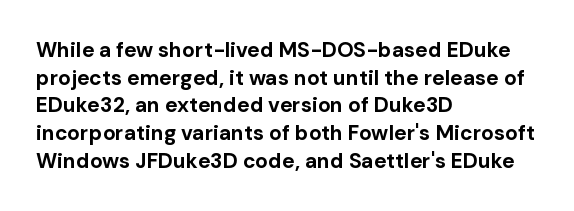
The image shows 21 px bold type, upright; set left-aligned, normal line spacing (1.32x), normal letter spacing, not underlined.
